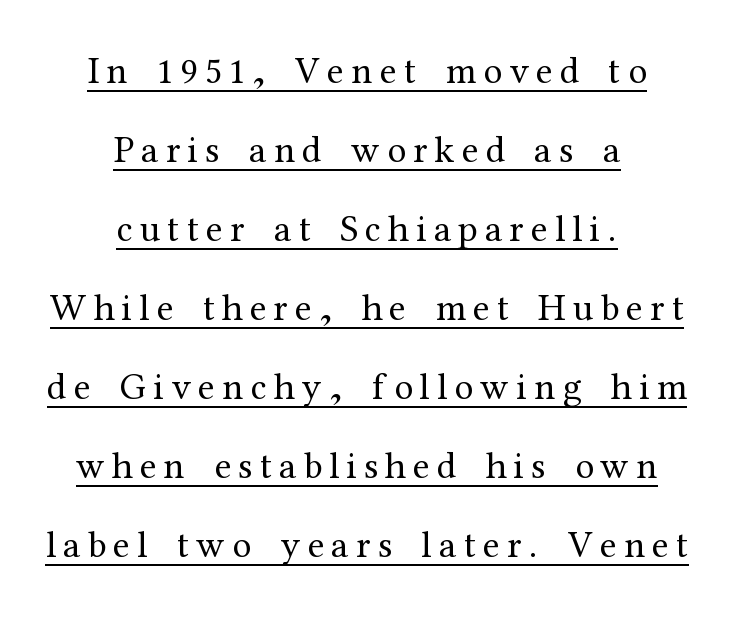
The image shows 38 px regular-weight serif type, upright; set centered, loose line spacing (2.08x), underlined; medium stroke contrast and a medium x-height.
